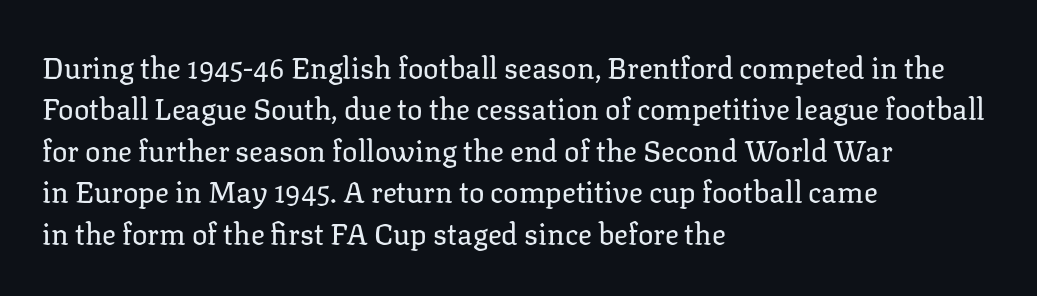
{"serif": "yes", "italic": "no", "bold": "no", "weight": "regular", "width": "normal", "stroke_contrast": "low", "x_height": "medium", "monospaced": "no", "underline": "no", "align": "left", "line_spacing": "normal", "line_spacing_ratio": 1.43, "letter_spacing": "normal", "letter_spacing_em": 0.0, "glyph_px": 29}
